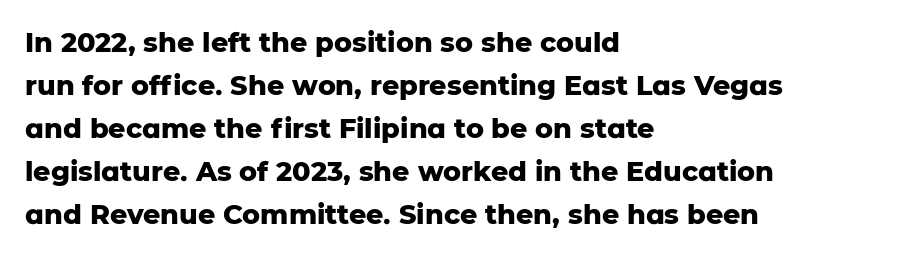
{"italic": "no", "bold": "yes", "underline": "no", "align": "left", "line_spacing": "normal", "line_spacing_ratio": 1.59, "letter_spacing": "normal", "letter_spacing_em": 0.0, "glyph_px": 27}
